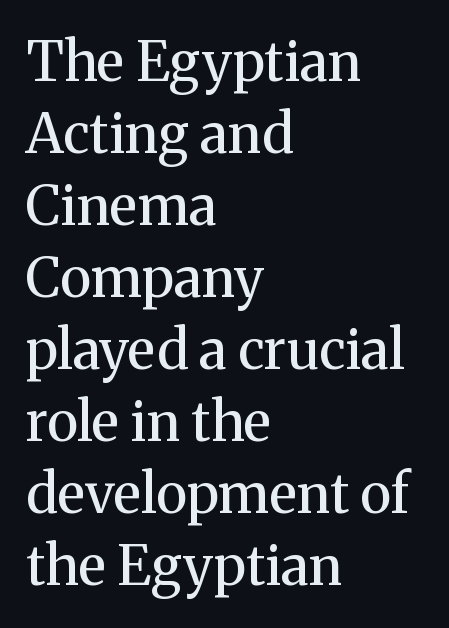
The image shows 55 px regular-weight serif type, upright; set left-aligned, normal line spacing (1.31x), normal letter spacing, not underlined; medium stroke contrast and a medium x-height.
